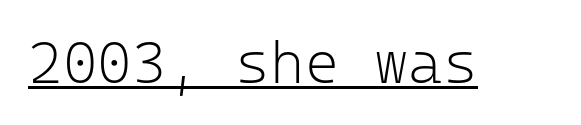
The image shows 59 px light sans-serif type, upright, monospaced; set normal letter spacing, underlined; low stroke contrast and a medium x-height.
